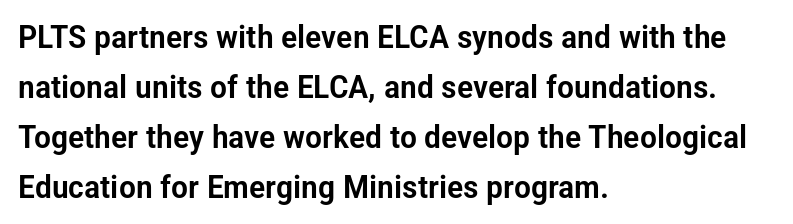
The image shows 32 px condensed sans-serif type, upright; set left-aligned, normal line spacing (1.56x), normal letter spacing, not underlined; low stroke contrast and a medium x-height.
